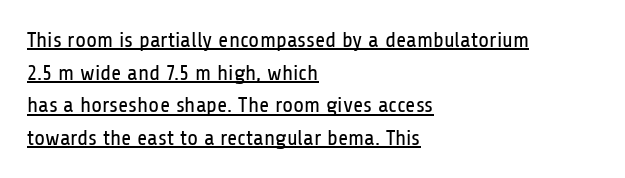
The image shows 22 px text type, upright; set left-aligned, normal line spacing (1.48x), normal letter spacing, underlined.
